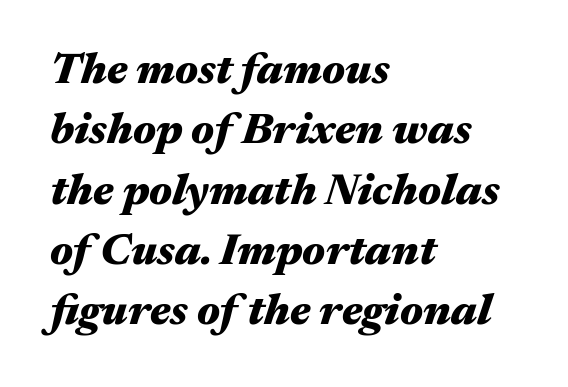
The letters sit at their default tracking, neither squeezed nor spread. The face used here has the dense, thick strokes of a bold. One glance says typical: line gaps are just what's usual. Which margin do the lines hug? The left one — the right edge is uneven. Underline: absent.
